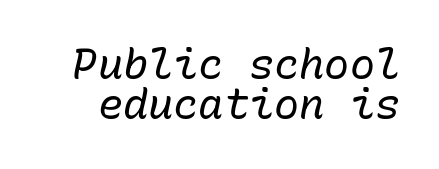
Q: Is the text bold? A: No.
Q: Is the text italic (slanted)? A: Yes, it leans right by about 10 degrees.
Q: Is the text underlined? A: No.
Q: Is the spacing between letters normal or unusually wide? A: Normal.
Q: Is the spacing between lines tight, normal or loose? A: Tight.
Q: Width (condensed, normal, or wide)? A: Normal.
Q: Stroke contrast? A: Low.
Q: x-height? A: Medium.
Q: Monospaced? A: Yes.
